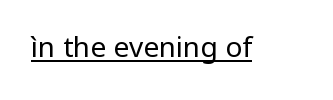
Q: Is the text bold? A: No.
Q: Is the text italic (slanted)? A: No, it is upright.
Q: Is the typeface a serif or a sans-serif typeface? A: Sans-serif.
Q: Is the text underlined? A: Yes.
Q: Is the spacing between letters normal or unusually wide? A: Normal.
Q: Width (condensed, normal, or wide)? A: Normal.
Q: Stroke contrast? A: Low.
Q: x-height? A: Medium.
Q: Monospaced? A: No.
